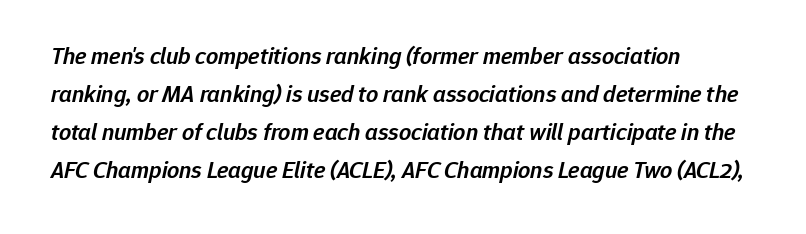
The image shows 24 px text type, italic (leaning right); set left-aligned, normal line spacing (1.59x), normal letter spacing, not underlined.
